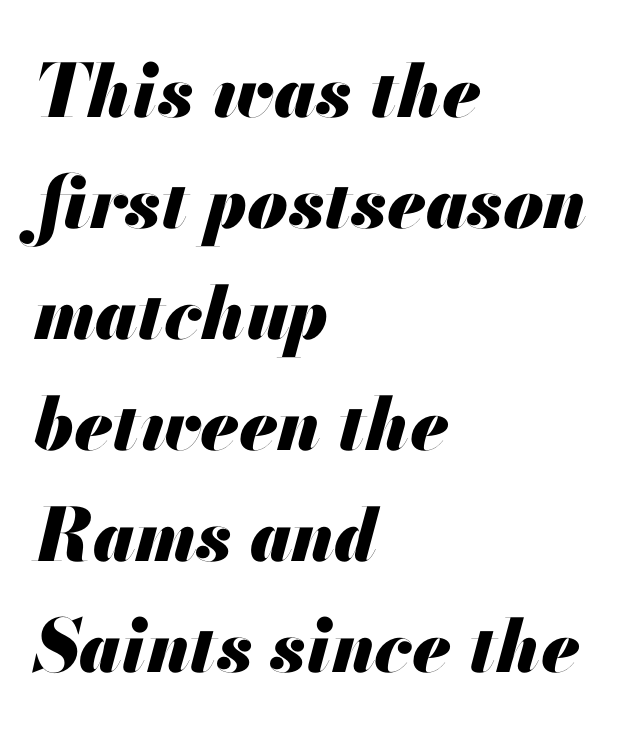
{"italic": "yes", "lean": "right", "slant_degrees": 13, "bold": "yes", "weight": "heavy", "width": "normal", "stroke_contrast": "medium", "x_height": "small", "monospaced": "no", "underline": "no", "align": "left", "line_spacing": "normal", "line_spacing_ratio": 1.52, "letter_spacing": "normal", "letter_spacing_em": 0.0, "glyph_px": 73}
